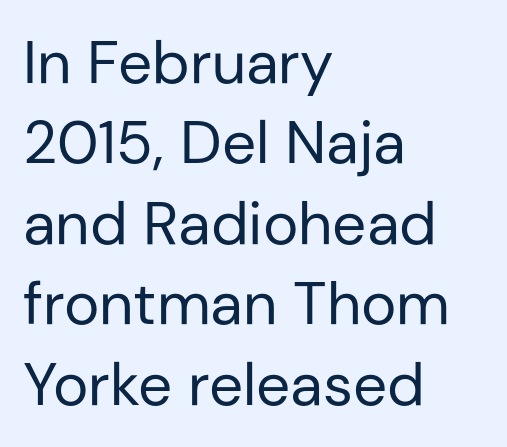
The image shows 60 px regular-weight sans-serif type, upright; set left-aligned, normal line spacing (1.34x), normal letter spacing, not underlined; low stroke contrast and a medium x-height.
